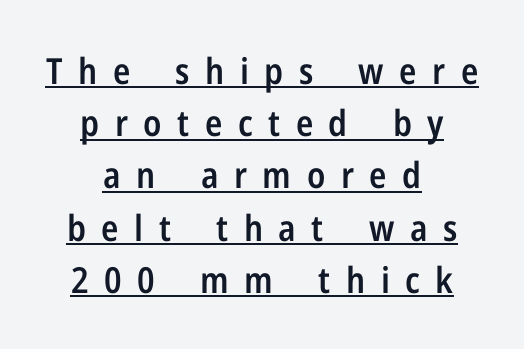
The image shows 36 px semibold, condensed sans-serif type, upright; set centered, normal line spacing (1.45x), unusually wide letter spacing (+0.43 em), underlined; low stroke contrast and a medium x-height.
